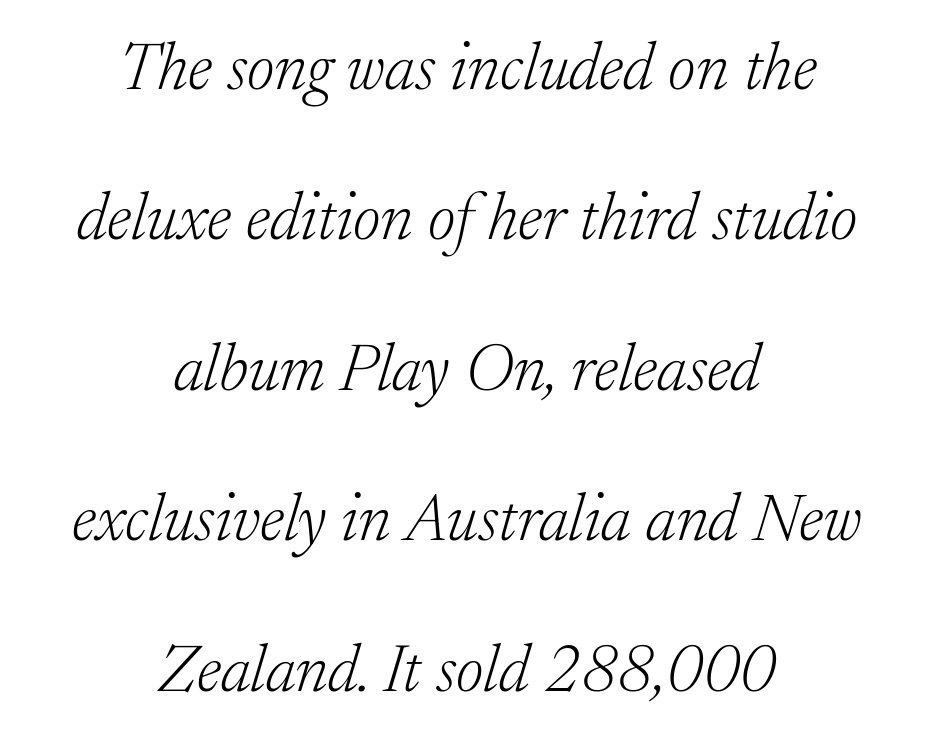
The image shows 66 px light serif type, italic (leaning right); set centered, loose line spacing (2.28x), normal letter spacing, not underlined; low stroke contrast and a medium x-height.
